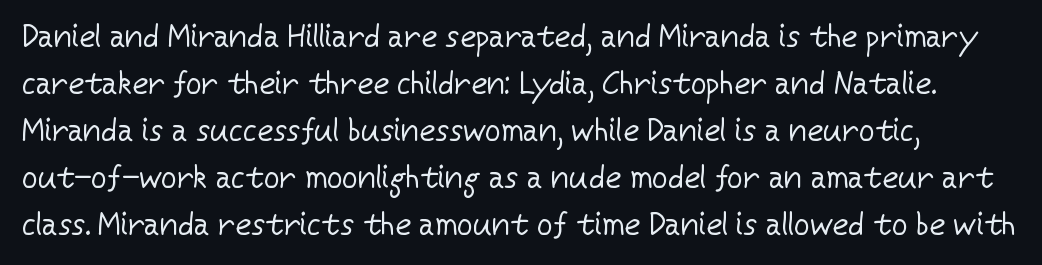
The image shows 31 px regular-weight sans-serif type, upright; set left-aligned, normal line spacing (1.52x), normal letter spacing, not underlined; low stroke contrast and a medium x-height.
